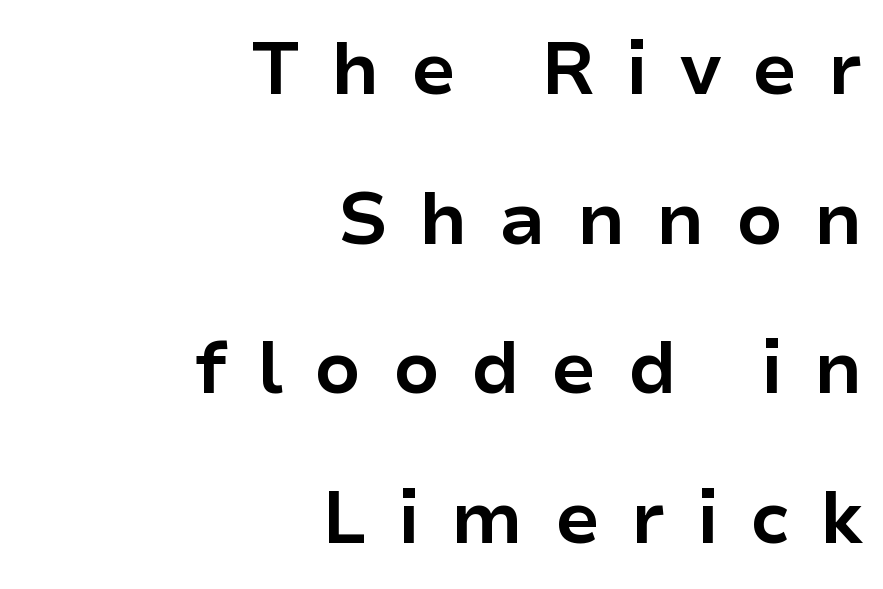
Q: Is the text bold? A: Yes.
Q: Is the text italic (slanted)? A: No, it is upright.
Q: Is the typeface a serif or a sans-serif typeface? A: Sans-serif.
Q: Is the text underlined? A: No.
Q: How is the paragraph aligned? A: Right-aligned.
Q: Is the spacing between letters normal or unusually wide? A: Unusually wide.
Q: Is the spacing between lines tight, normal or loose? A: Loose.
Q: Width (condensed, normal, or wide)? A: Normal.
Q: Stroke contrast? A: Low.
Q: x-height? A: Medium.
Q: Monospaced? A: No.
